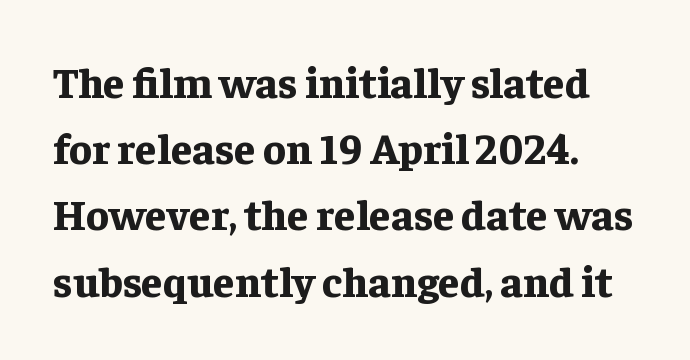
{"serif": "yes", "italic": "no", "bold": "yes", "weight": "bold", "width": "normal", "stroke_contrast": "low", "x_height": "medium", "monospaced": "no", "underline": "no", "align": "left", "line_spacing": "normal", "line_spacing_ratio": 1.54, "letter_spacing": "normal", "letter_spacing_em": 0.0, "glyph_px": 43}
